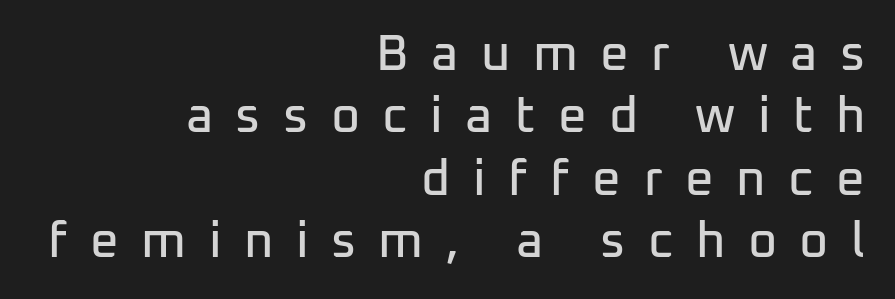
Grotesque or geometric, the face here clearly has no serifs. Each line ends at the same right margin while the left side varies. The designer left line spacing at the default. The face used here is rendered with a markedly widened letterfit.
